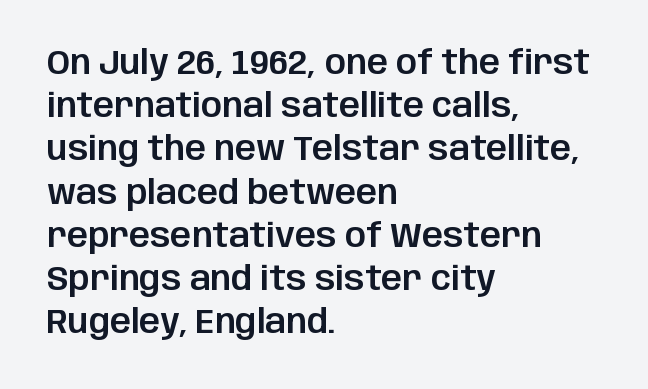
Unmarked baselines from the first word to the last. The rag falls on the right side of this text block. Standard letterfit; no display-style spreading of the glyphs. Look at the bottom of the vertical strokes: they stop flat, with no serifs. Spacing verdict: proportional, widths tailored to each character.
